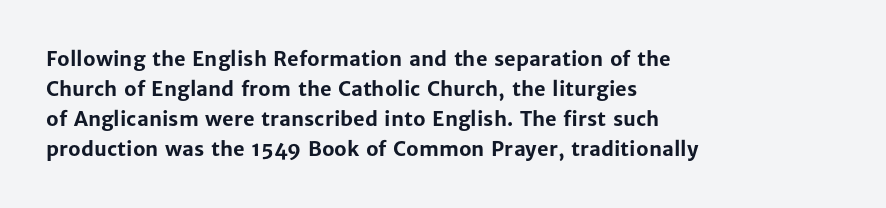
Q: Is the text bold? A: Yes.
Q: Is the text italic (slanted)? A: No, it is upright.
Q: Is the text underlined? A: No.
Q: How is the paragraph aligned? A: Left-aligned.
Q: Is the spacing between letters normal or unusually wide? A: Normal.
Q: Is the spacing between lines tight, normal or loose? A: Normal.
